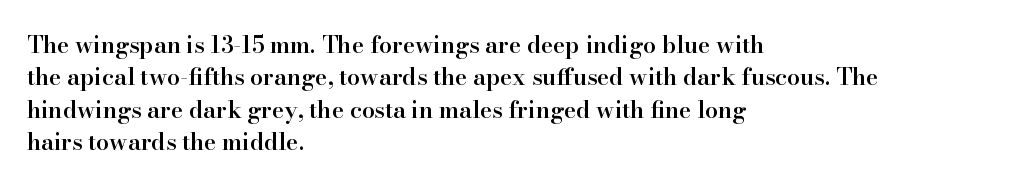
Compared with typical body copy, the letter spacing here is the same. The ragged edge is on the right, which tells us the setting is flush left. The line-height multiplier appears to be the usual default. Is the type bold? Partly — it's a semibold, heavier than regular but not fully bold. Style check: upright.
